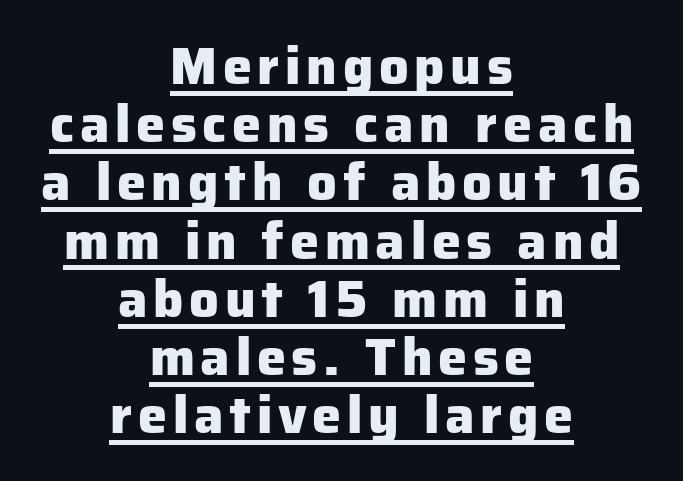
Q: Is the text bold? A: Yes.
Q: Is the text italic (slanted)? A: No, it is upright.
Q: Is the typeface a serif or a sans-serif typeface? A: Sans-serif.
Q: Is the text underlined? A: Yes.
Q: How is the paragraph aligned? A: Centered.
Q: Is the spacing between lines tight, normal or loose? A: Tight.
Q: Width (condensed, normal, or wide)? A: Normal.
Q: Stroke contrast? A: Low.
Q: x-height? A: Medium.
Q: Monospaced? A: No.
